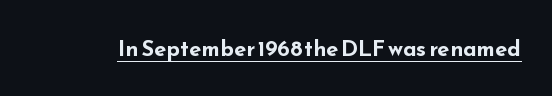
{"italic": "no", "bold": "yes", "underline": "yes", "letter_spacing": "normal", "letter_spacing_em": 0.0, "glyph_px": 22}
